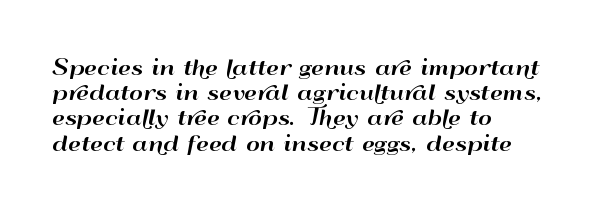
Q: Is the text italic (slanted)? A: Yes.
Q: Is the text underlined? A: No.
Q: How is the paragraph aligned? A: Left-aligned.
Q: Is the spacing between letters normal or unusually wide? A: Normal.
